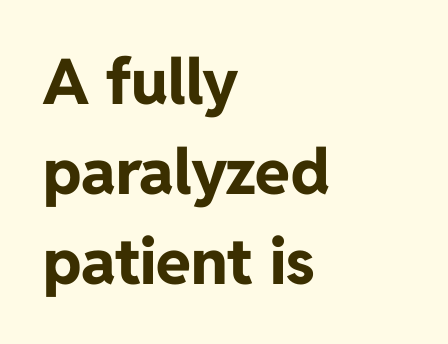
Q: Is the text bold? A: Yes.
Q: Is the text italic (slanted)? A: No, it is upright.
Q: Is the typeface a serif or a sans-serif typeface? A: Sans-serif.
Q: Is the text underlined? A: No.
Q: How is the paragraph aligned? A: Left-aligned.
Q: Is the spacing between letters normal or unusually wide? A: Normal.
Q: Is the spacing between lines tight, normal or loose? A: Normal.
Q: Width (condensed, normal, or wide)? A: Normal.
Q: Stroke contrast? A: Low.
Q: x-height? A: Medium.
Q: Monospaced? A: No.
